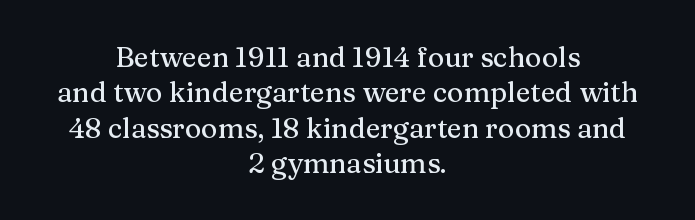
Each letter keeps its own natural width here, so spacing adapts to shape. The gap between lines stays unmarked. Ascenders rise straight up at ninety degrees. To sum up the face: it has serifs. Does the leading feel generous? No, just average. Does the copy run flush right? No — it is centered line by line.
